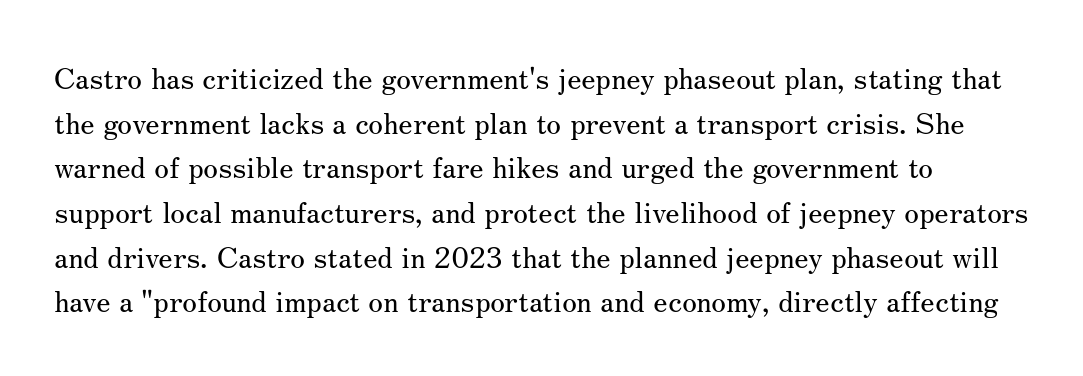
Is this a heavy cut? Hardly; it is regular or lighter. Each new line begins a customary step beneath the previous one. Yep, those are serifs on the letters. Spacing verdict: proportional, widths tailored to each character.
